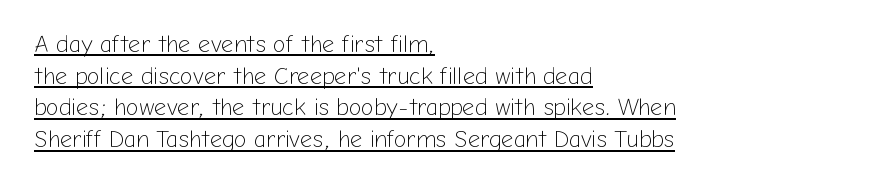
{"italic": "no", "bold": "no", "underline": "yes", "align": "left", "line_spacing": "normal", "line_spacing_ratio": 1.32, "letter_spacing": "normal", "letter_spacing_em": 0.0, "glyph_px": 24}
